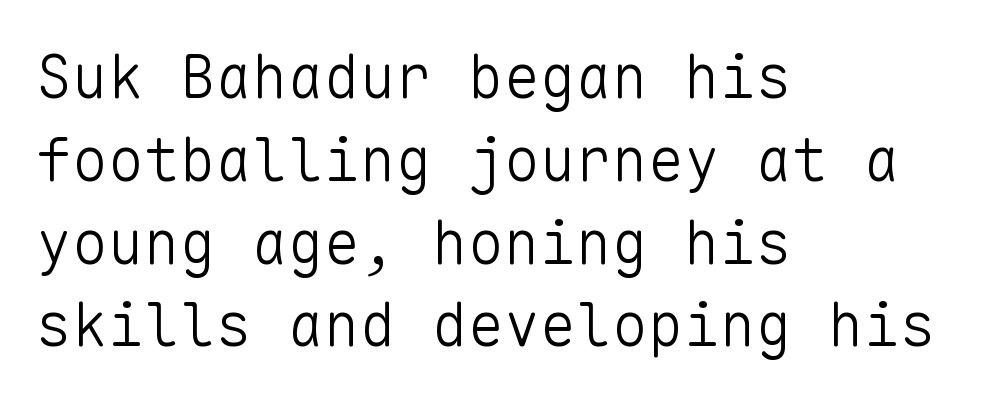
Bare-footed words on every line. Compared with a centered layout, this one pins lines to the left instead. This sample uses plain, unmodified letter spacing. Reading down the column, the eye jumps a familiar distance to each next line.
